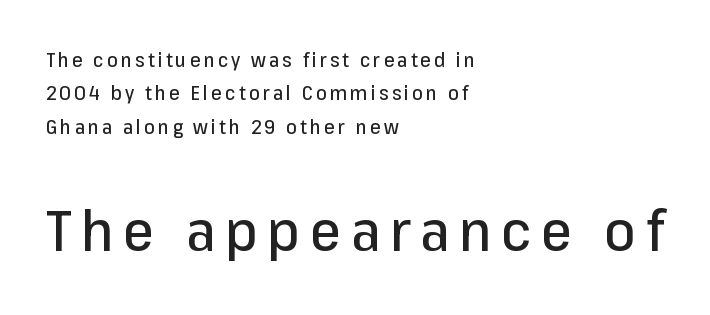
{"serif": "no", "italic": "no", "width": "normal", "stroke_contrast": "low", "x_height": "medium", "monospaced": "no", "underline": "no", "align": "left", "line_spacing_ratio": 1.76, "larger_block": "second", "size_ratio": 2.95, "glyph_px": 56}
